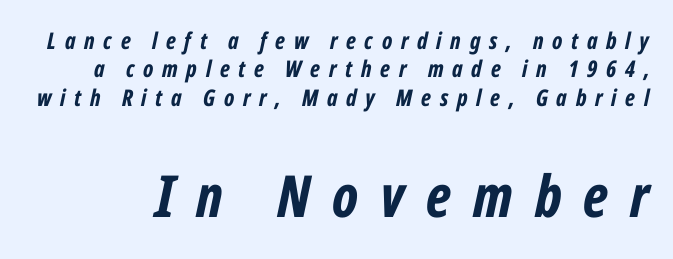
Q: Is the text bold? A: Yes.
Q: Is the text italic (slanted)? A: Yes, it leans right by about 12 degrees.
Q: Is the text underlined? A: No.
Q: Is the spacing between letters normal or unusually wide? A: Unusually wide.
Q: Which block of text is set in a larger size, the first (top) or the second (bottom)? A: The second (bottom) one.
Q: Width (condensed, normal, or wide)? A: Condensed.
Q: Stroke contrast? A: Low.
Q: x-height? A: Medium.
Q: Monospaced? A: No.
